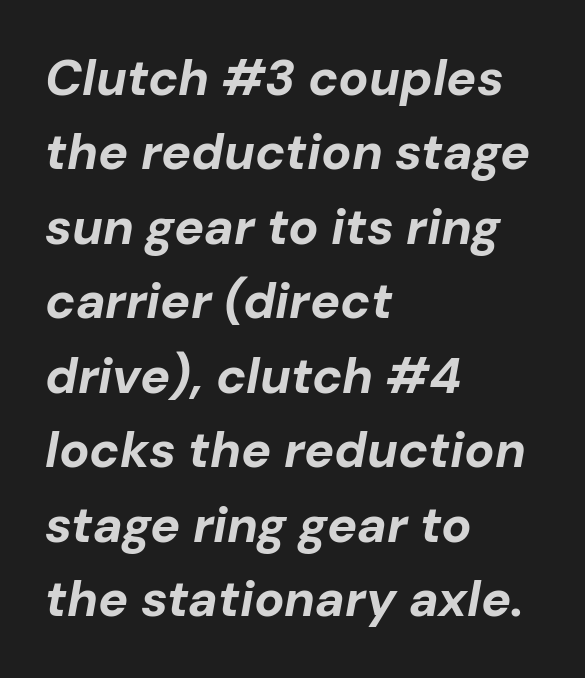
Q: Is the text bold? A: Yes.
Q: Is the text italic (slanted)? A: Yes, it leans right by about 10 degrees.
Q: Is the text underlined? A: No.
Q: How is the paragraph aligned? A: Left-aligned.
Q: Is the spacing between letters normal or unusually wide? A: Normal.
Q: Is the spacing between lines tight, normal or loose? A: Normal.
Q: Width (condensed, normal, or wide)? A: Normal.
Q: Stroke contrast? A: Low.
Q: x-height? A: Medium.
Q: Monospaced? A: No.
